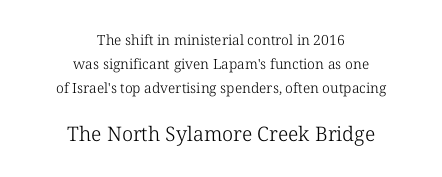
Just letters on the line, the space beneath them empty. The letters in the lower block stand taller than those in the block above. You could call the tracking neutral — neither tight nor loose. Does the lettering tilt? It doesn't — this is upright. Where is the straight margin? There isn't one; the lines are centered.
